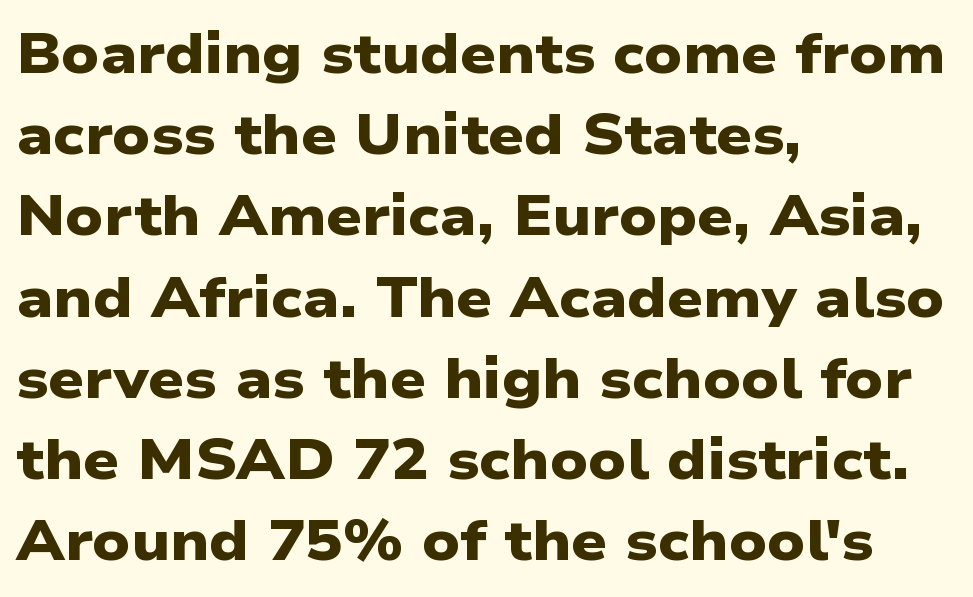
{"serif": "no", "bold": "yes", "weight": "heavy", "width": "wide", "stroke_contrast": "low", "x_height": "medium", "monospaced": "no", "underline": "no", "align": "left", "line_spacing": "normal", "line_spacing_ratio": 1.45, "letter_spacing": "normal", "letter_spacing_em": 0.0, "glyph_px": 56}
